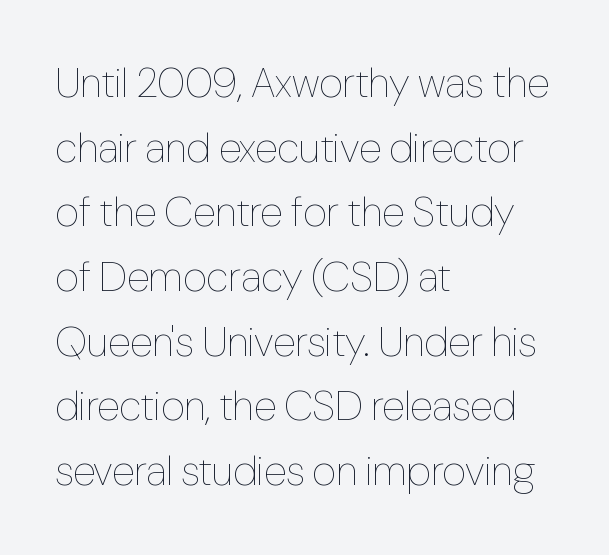
{"italic": "no", "bold": "no", "weight": "thin", "width": "condensed", "stroke_contrast": "low", "x_height": "medium", "monospaced": "no", "underline": "no", "align": "left", "line_spacing": "normal", "line_spacing_ratio": 1.54, "letter_spacing": "normal", "letter_spacing_em": 0.0, "glyph_px": 42}
